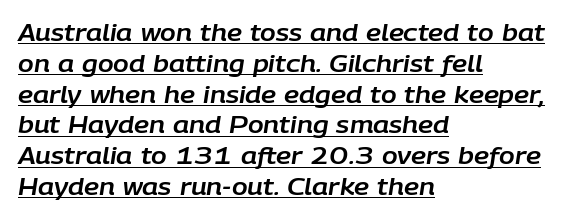
When letters slant like this, we call the style italic. Does a line run under the words? Yes, clearly. Reading down the column, the eye jumps a familiar distance to each next line. Horizontal alignment here is leftward, the default for most running prose. Does extra space separate the letters? No, they use regular spacing.
